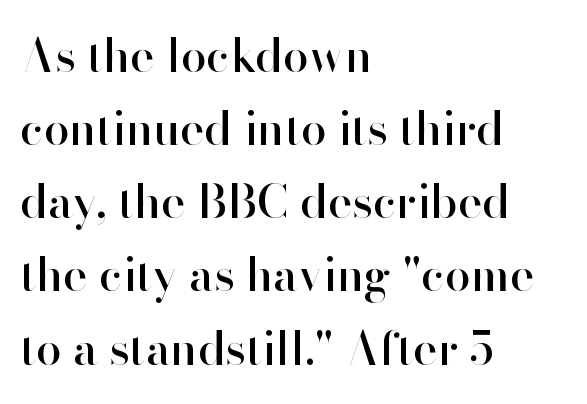
The image shows 46 px sans-serif type, upright; set left-aligned, normal line spacing (1.59x), normal letter spacing, not underlined; high stroke contrast and a small x-height.
